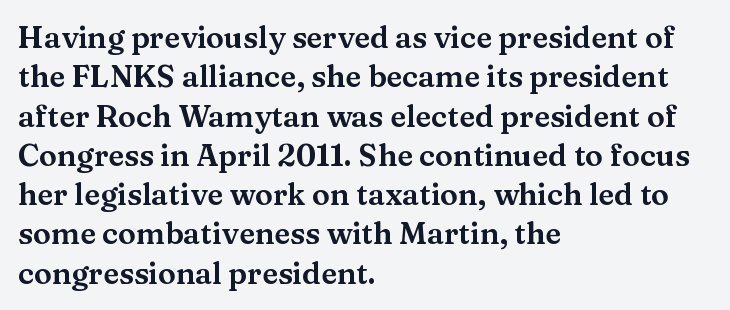
Q: Is the text italic (slanted)? A: No, it is upright.
Q: Is the typeface a serif or a sans-serif typeface? A: Serif.
Q: Is the text underlined? A: No.
Q: How is the paragraph aligned? A: Left-aligned.
Q: Is the spacing between letters normal or unusually wide? A: Normal.
Q: Is the spacing between lines tight, normal or loose? A: Normal.
Q: Width (condensed, normal, or wide)? A: Wide.
Q: Stroke contrast? A: Medium.
Q: x-height? A: Medium.
Q: Monospaced? A: No.
